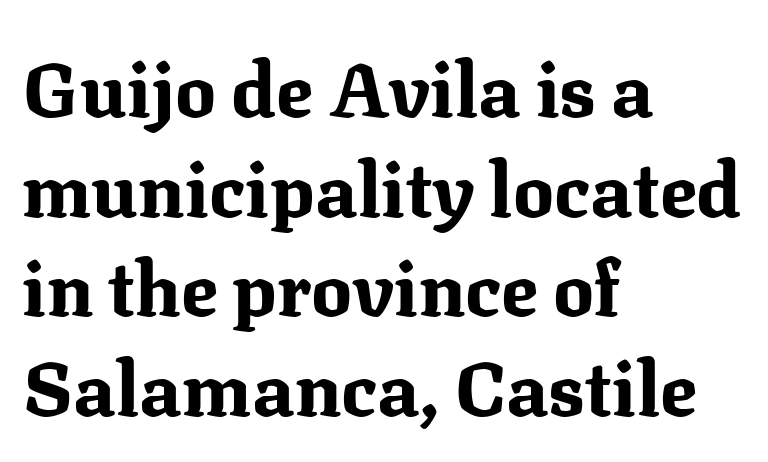
Q: Is the text bold? A: Yes.
Q: Is the text italic (slanted)? A: No, it is upright.
Q: Is the typeface a serif or a sans-serif typeface? A: Serif.
Q: Is the text underlined? A: No.
Q: How is the paragraph aligned? A: Left-aligned.
Q: Is the spacing between letters normal or unusually wide? A: Normal.
Q: Is the spacing between lines tight, normal or loose? A: Normal.
Q: Width (condensed, normal, or wide)? A: Normal.
Q: Stroke contrast? A: Medium.
Q: x-height? A: Medium.
Q: Monospaced? A: No.
